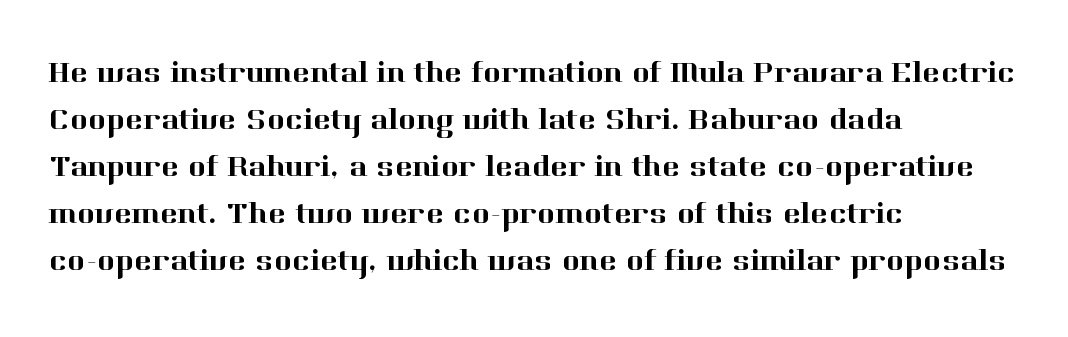
{"serif": "yes", "italic": "no", "width": "normal", "stroke_contrast": "high", "x_height": "medium", "monospaced": "no", "underline": "no", "align": "left", "line_spacing": "normal", "line_spacing_ratio": 1.57, "letter_spacing": "normal", "letter_spacing_em": 0.0, "glyph_px": 30}
